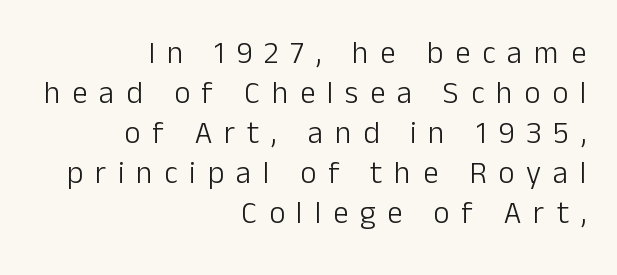
The passage shown is typed in a proportional face where columns would drift. The baseline area is clear. One-word summary of the alignment: right. This sample uses a sans-serif face. Tall strokes in this sample are plumb rather than angled.
